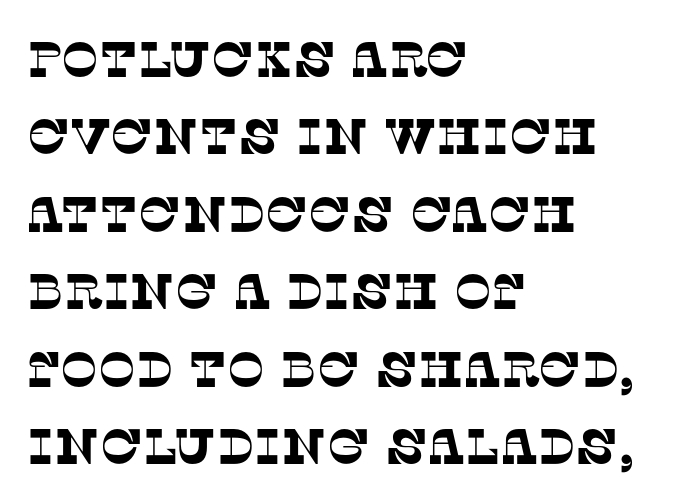
{"serif": "yes", "width": "normal", "stroke_contrast": "low", "x_height": "large", "monospaced": "no", "underline": "no", "align": "left", "line_spacing": "normal", "line_spacing_ratio": 1.55, "letter_spacing": "normal", "letter_spacing_em": 0.0, "glyph_px": 50}
